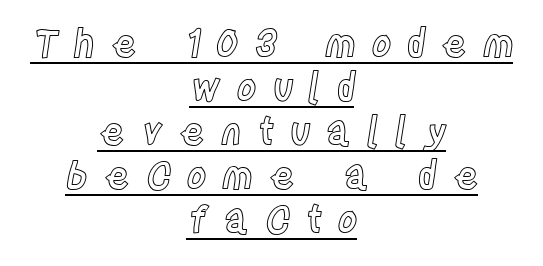
The image shows 38 px condensed type; set centered, line spacing 1.16x, unusually wide letter spacing (+0.41 em), underlined; a large x-height.
